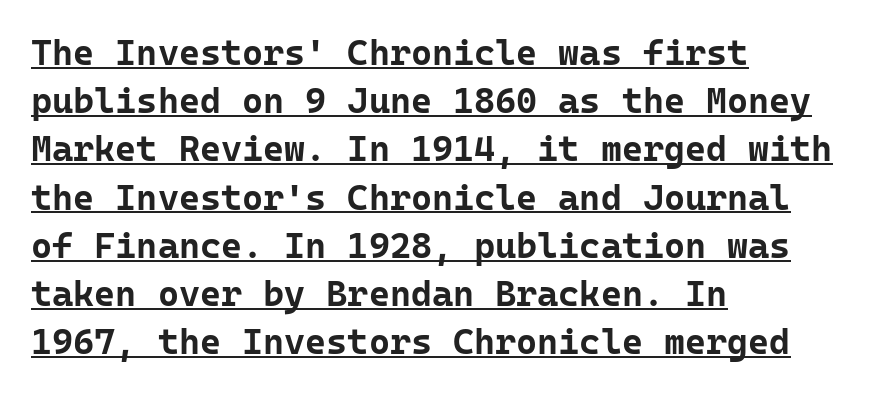
The tracking reads as untouched default to a designer's eye. Strokes here are thick enough to call this a true bold. If you drew a ruler down the left edge, every line would touch it. Somebody hit Ctrl+U on this one — the words are underlined. Students, observe: this is what conventionally led text looks like.
